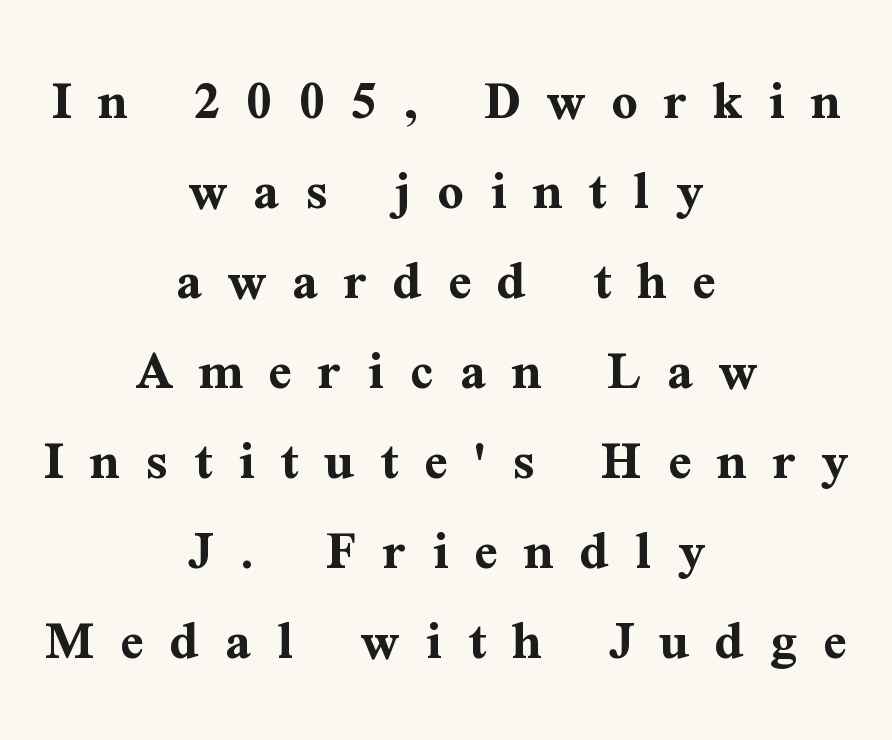
Q: Is the text bold? A: Yes.
Q: Is the text italic (slanted)? A: No, it is upright.
Q: Is the typeface a serif or a sans-serif typeface? A: Serif.
Q: Is the text underlined? A: No.
Q: How is the paragraph aligned? A: Centered.
Q: Is the spacing between letters normal or unusually wide? A: Unusually wide.
Q: Is the spacing between lines tight, normal or loose? A: Normal.
Q: Width (condensed, normal, or wide)? A: Normal.
Q: Stroke contrast? A: Medium.
Q: x-height? A: Medium.
Q: Monospaced? A: No.
